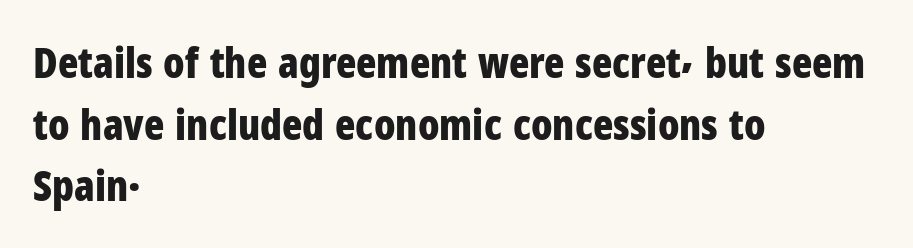
The foot of each line stays bare and open. Regular leading. The lettering holds an erect, upright posture throughout. The passage is arranged the way most books set body copy — flush left. The rendering uses natural spacing where letterforms have individual widths.
